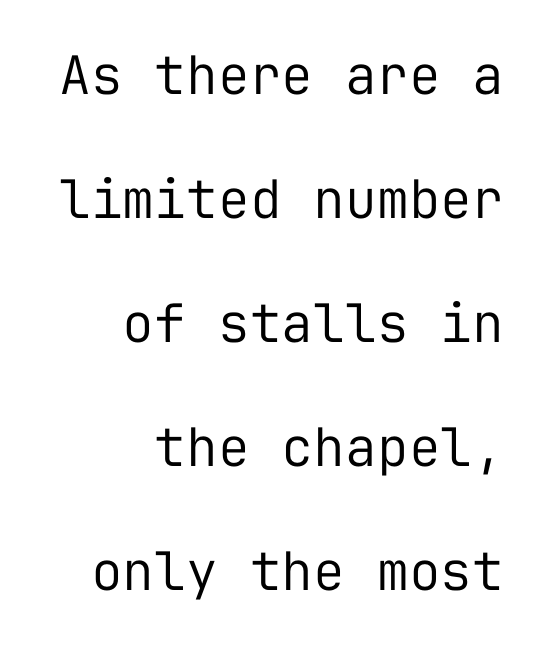
Q: Is the text bold? A: No.
Q: Is the text italic (slanted)? A: No, it is upright.
Q: Is the typeface a serif or a sans-serif typeface? A: Sans-serif.
Q: Is the text underlined? A: No.
Q: How is the paragraph aligned? A: Right-aligned.
Q: Is the spacing between letters normal or unusually wide? A: Normal.
Q: Is the spacing between lines tight, normal or loose? A: Loose.
Q: Width (condensed, normal, or wide)? A: Normal.
Q: Stroke contrast? A: Low.
Q: x-height? A: Medium.
Q: Monospaced? A: Yes.
